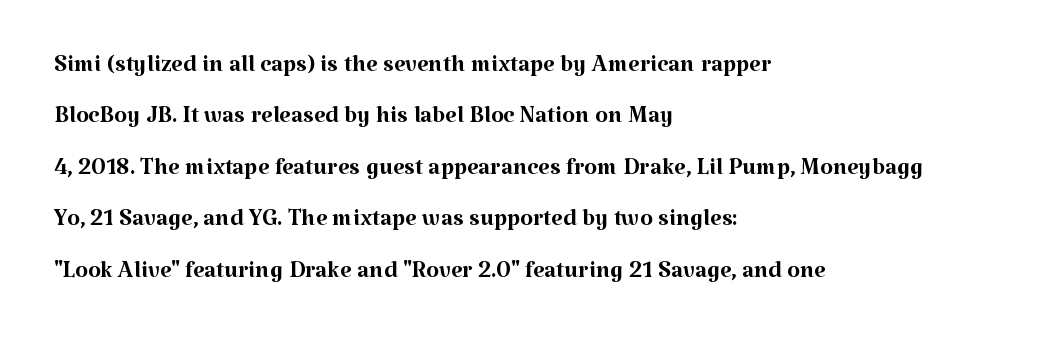
Q: Is the text bold? A: No.
Q: Is the text italic (slanted)? A: No, it is upright.
Q: Is the typeface a serif or a sans-serif typeface? A: Serif.
Q: Is the text underlined? A: No.
Q: How is the paragraph aligned? A: Left-aligned.
Q: Is the spacing between letters normal or unusually wide? A: Normal.
Q: Is the spacing between lines tight, normal or loose? A: Normal.
Q: Width (condensed, normal, or wide)? A: Normal.
Q: Stroke contrast? A: Medium.
Q: x-height? A: Medium.
Q: Monospaced? A: No.
